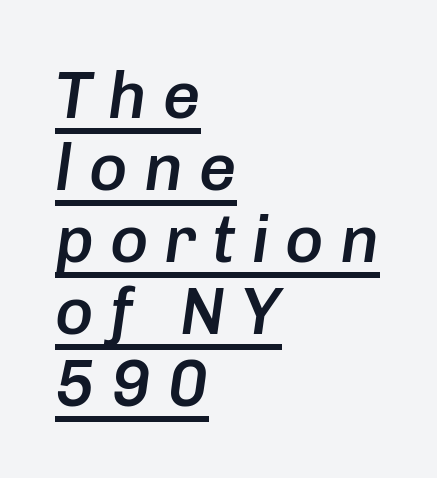
{"italic": "yes", "lean": "right", "slant_degrees": 8, "bold": "semi", "weight": "semibold", "width": "normal", "stroke_contrast": "low", "x_height": "medium", "monospaced": "no", "underline": "yes", "align": "left", "line_spacing": "tight", "line_spacing_ratio": 1.09, "letter_spacing": "wide", "letter_spacing_em": 0.24, "glyph_px": 66}
